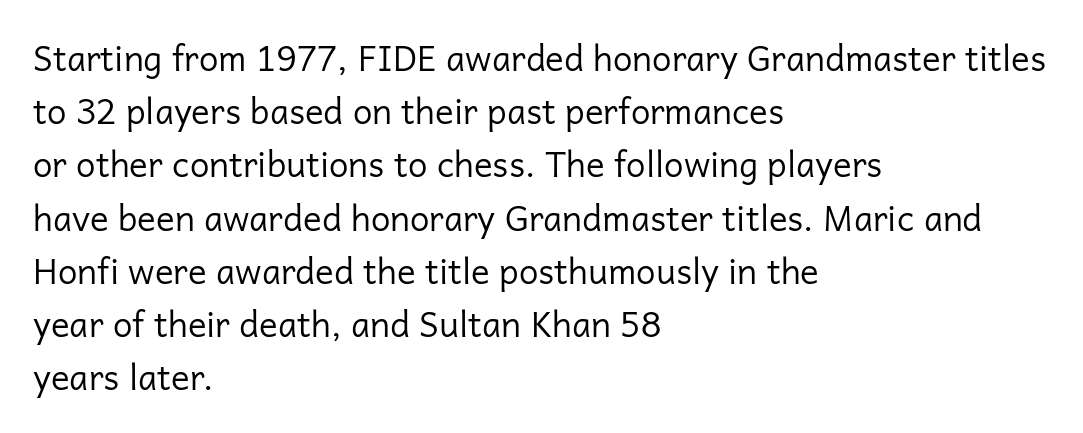
The image shows 35 px regular-weight sans-serif type, upright; set left-aligned, normal line spacing (1.52x), normal letter spacing, not underlined; low stroke contrast and a medium x-height.
